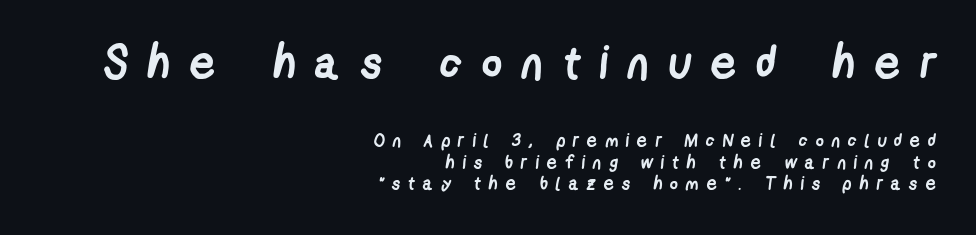
Q: Is the text bold? A: Yes.
Q: Is the typeface a serif or a sans-serif typeface? A: Sans-serif.
Q: Is the text underlined? A: No.
Q: How is the paragraph aligned? A: Right-aligned.
Q: Is the spacing between letters normal or unusually wide? A: Unusually wide.
Q: Which block of text is set in a larger size, the first (top) or the second (bottom)? A: The first (top) one.
Q: Width (condensed, normal, or wide)? A: Condensed.
Q: Stroke contrast? A: Low.
Q: x-height? A: Medium.
Q: Monospaced? A: No.
